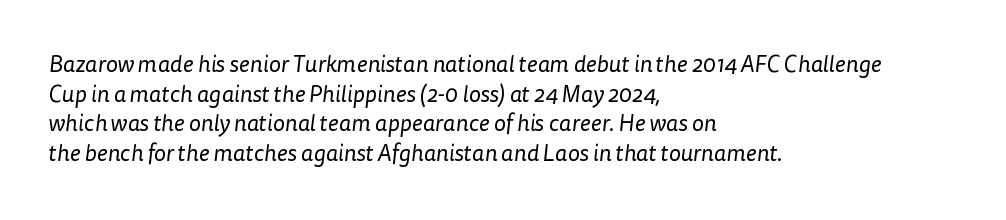
The image shows 23 px text type; set left-aligned, normal line spacing (1.29x), normal letter spacing, not underlined.
